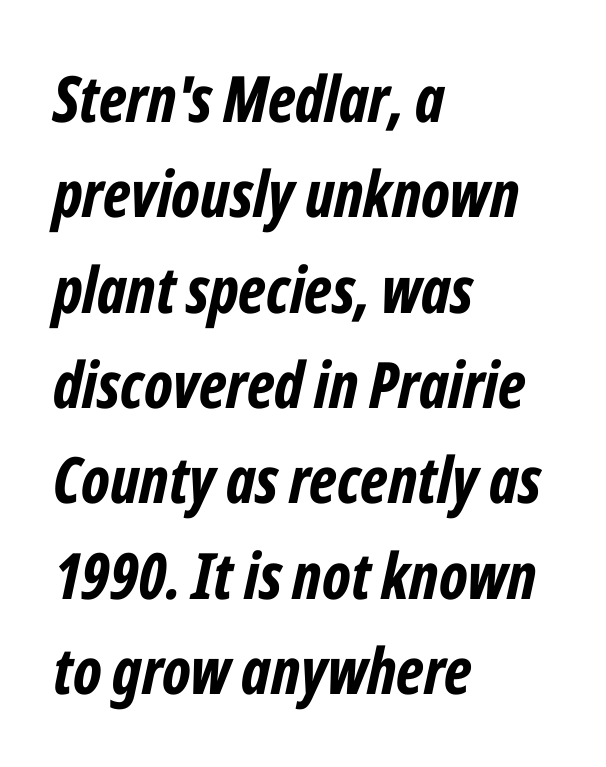
{"italic": "yes", "lean": "right", "slant_degrees": 12, "bold": "yes", "weight": "bold", "width": "condensed", "stroke_contrast": "low", "x_height": "medium", "monospaced": "no", "underline": "no", "align": "left", "line_spacing": "normal", "line_spacing_ratio": 1.49, "letter_spacing": "normal", "letter_spacing_em": 0.0, "glyph_px": 64}
